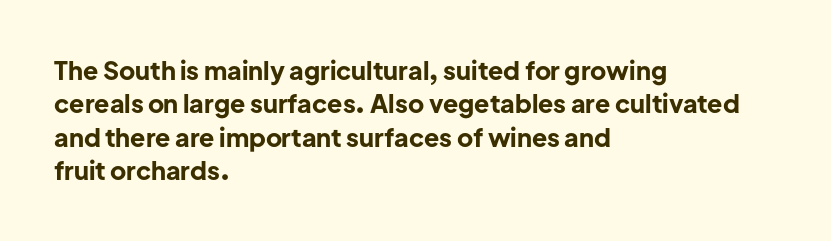
{"italic": "no", "bold": "yes", "underline": "no", "align": "left", "line_spacing": "normal", "line_spacing_ratio": 1.34, "letter_spacing": "normal", "letter_spacing_em": 0.0, "glyph_px": 25}
